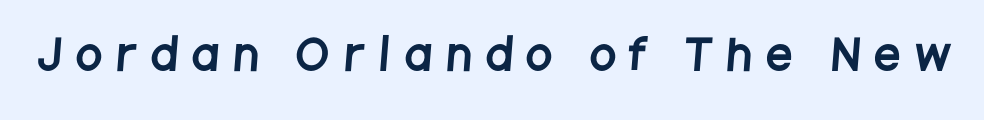
Each letter keeps its own natural width here, so spacing adapts to shape. A typesetter would call this heavily tracked-out type. You can tell from the bare stems that sans-serif type was used. Words float on clear page, feet unadorned.
